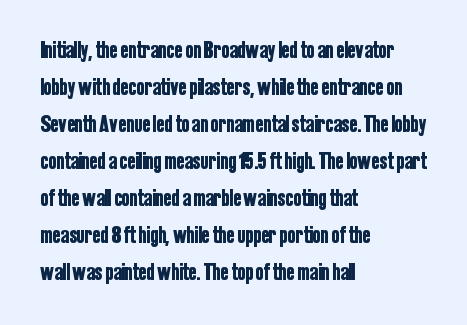
Q: Is the text italic (slanted)? A: No, it is upright.
Q: Is the text underlined? A: No.
Q: How is the paragraph aligned? A: Left-aligned.
Q: Is the spacing between letters normal or unusually wide? A: Normal.
Q: Is the spacing between lines tight, normal or loose? A: Normal.
